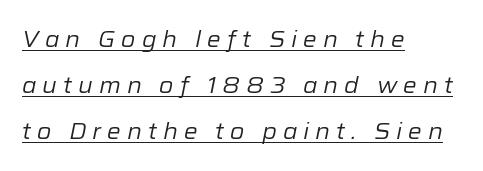
The image shows 22 px text type, italic (leaning right); set left-aligned, loose line spacing (2.09x), unusually wide letter spacing (+0.27 em), underlined.
